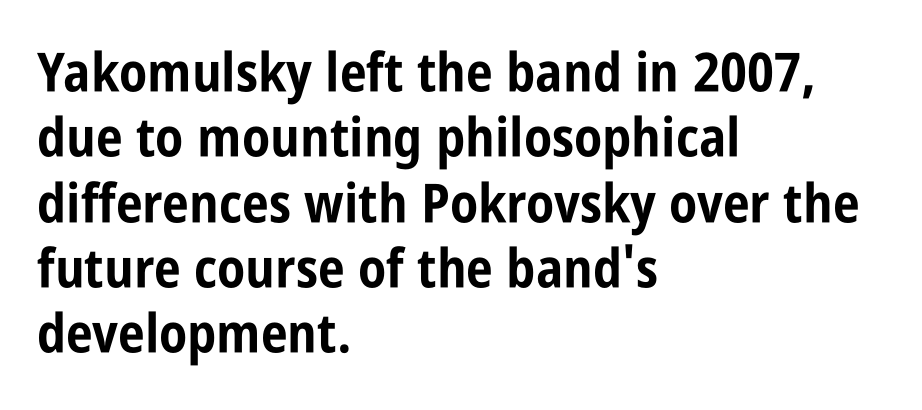
Proportional: the letters do not fall into vertical columns. Note: no serifs on the glyphs. Lines of text with bare space underneath. It's the straight-up-and-down kind of type. The typesetter chose a ragged-right arrangement here. Bold? Absolutely — the strokes are thick and heavy.
